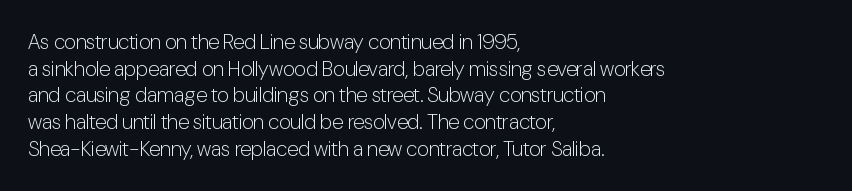
{"italic": "no", "bold": "no", "underline": "no", "align": "left", "line_spacing": "normal", "line_spacing_ratio": 1.27, "letter_spacing": "normal", "letter_spacing_em": 0.0, "glyph_px": 21}
